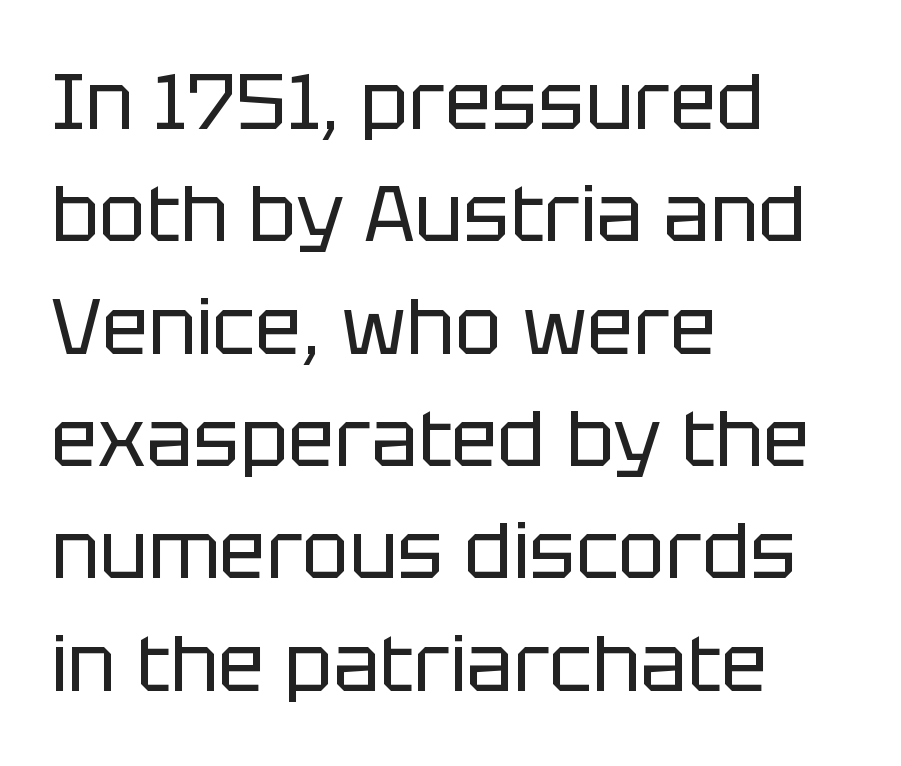
Q: Is the text bold? A: No.
Q: Is the text italic (slanted)? A: No, it is upright.
Q: Is the typeface a serif or a sans-serif typeface? A: Sans-serif.
Q: Is the text underlined? A: No.
Q: How is the paragraph aligned? A: Left-aligned.
Q: Is the spacing between letters normal or unusually wide? A: Normal.
Q: Is the spacing between lines tight, normal or loose? A: Normal.
Q: Width (condensed, normal, or wide)? A: Normal.
Q: Stroke contrast? A: Low.
Q: x-height? A: Large.
Q: Monospaced? A: No.
